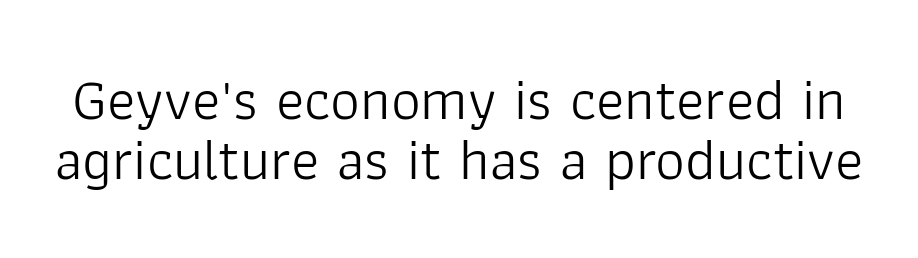
{"serif": "no", "italic": "no", "bold": "no", "weight": "light", "width": "normal", "stroke_contrast": "low", "x_height": "medium", "monospaced": "no", "underline": "no", "line_spacing": "tight", "line_spacing_ratio": 1.02, "letter_spacing": "normal", "letter_spacing_em": 0.0, "glyph_px": 59}
